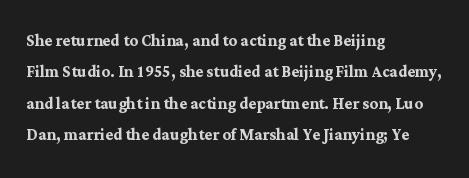
{"italic": "no", "bold": "yes", "underline": "no", "align": "left", "line_spacing": "normal", "line_spacing_ratio": 1.5, "letter_spacing": "normal", "letter_spacing_em": 0.0, "glyph_px": 21}
